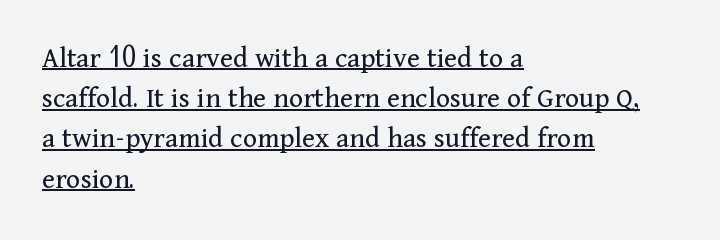
The image shows 30 px regular-weight serif type, upright; set left-aligned, normal line spacing (1.34x), normal letter spacing, underlined; medium stroke contrast and a medium x-height.
